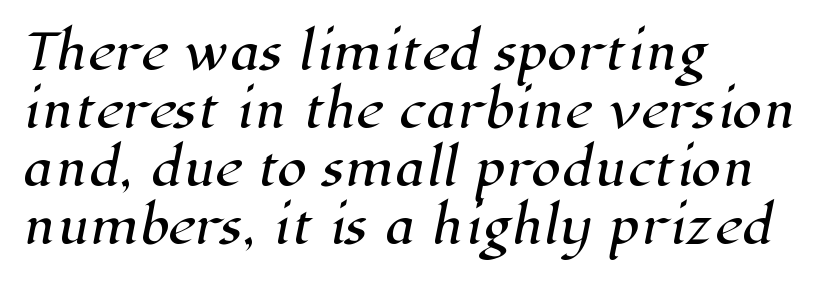
{"serif": "yes", "width": "normal", "stroke_contrast": "high", "x_height": "medium", "monospaced": "no", "underline": "no", "align": "left", "line_spacing_ratio": 1.21, "letter_spacing": "normal", "letter_spacing_em": 0.0, "glyph_px": 48}
